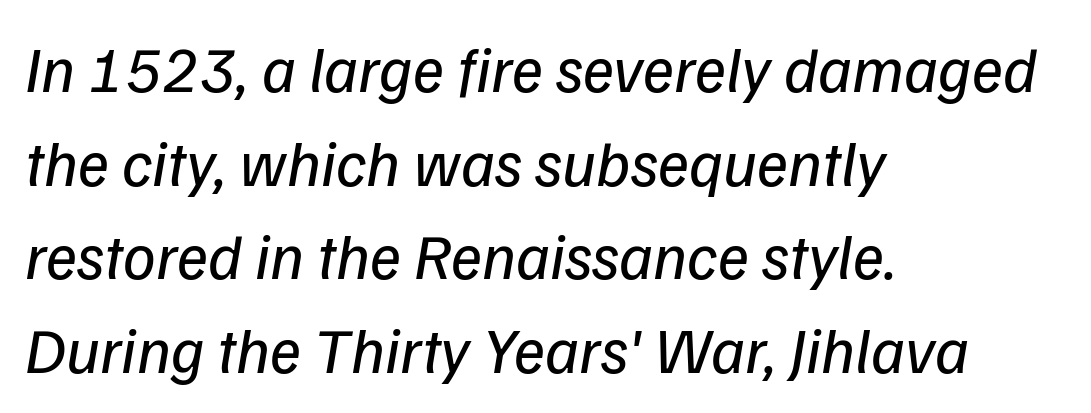
{"serif": "no", "bold": "no", "weight": "regular", "width": "normal", "stroke_contrast": "low", "x_height": "medium", "monospaced": "no", "underline": "no", "align": "left", "line_spacing": "normal", "line_spacing_ratio": 1.44, "letter_spacing": "normal", "letter_spacing_em": 0.0, "glyph_px": 65}
